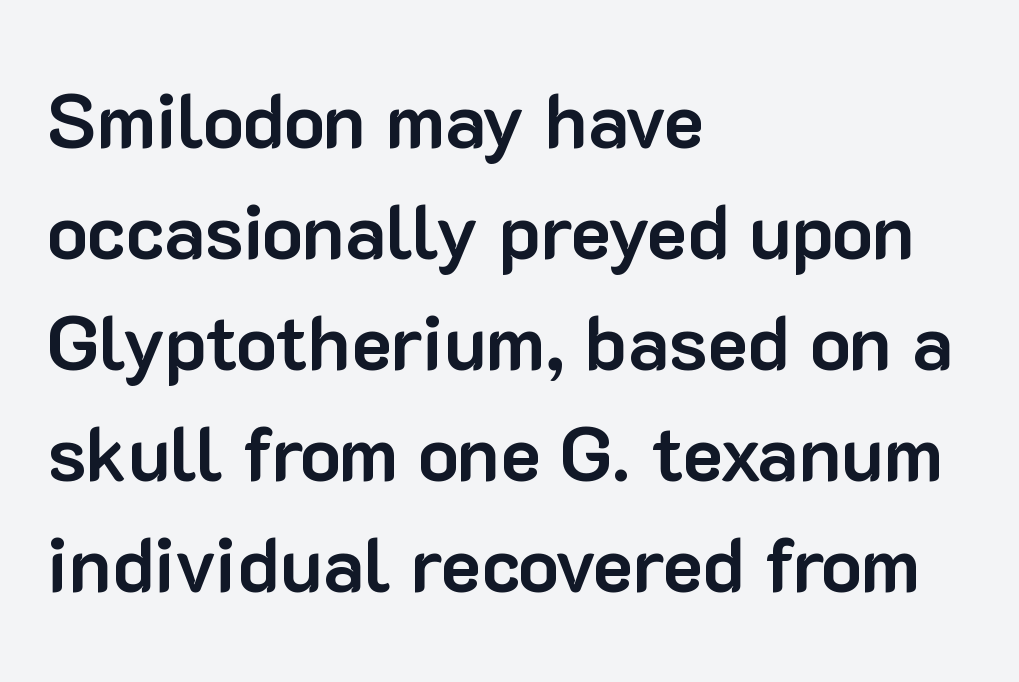
The image shows 76 px bold sans-serif type, upright; set left-aligned, normal line spacing (1.46x), normal letter spacing, not underlined; low stroke contrast and a medium x-height.
